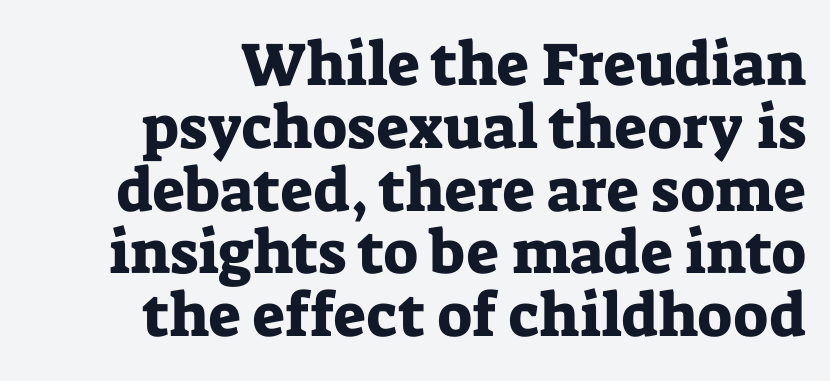
Whoever set this chose condensed vertical rhythm over breathing room. The ragged edge is on the left, which tells us the setting is flush right. You can tell it's not italic because the verticals are truly vertical. Underline: absent. Is this a sans? No — the strokes have serifs. The face used here is proportionally spaced, like ordinary book or web type.
